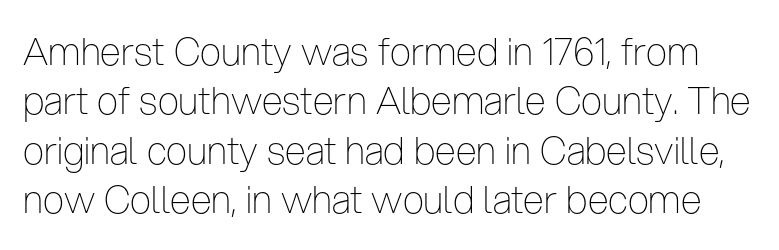
Are there feet on the stems? There aren't — it's a sans. Is this a fixed-width face? No — the glyphs have proportional, varying widths. The rendering keeps characters at their native spacing. The baseline area is clear. Ordinary non-slanted type is in use.
